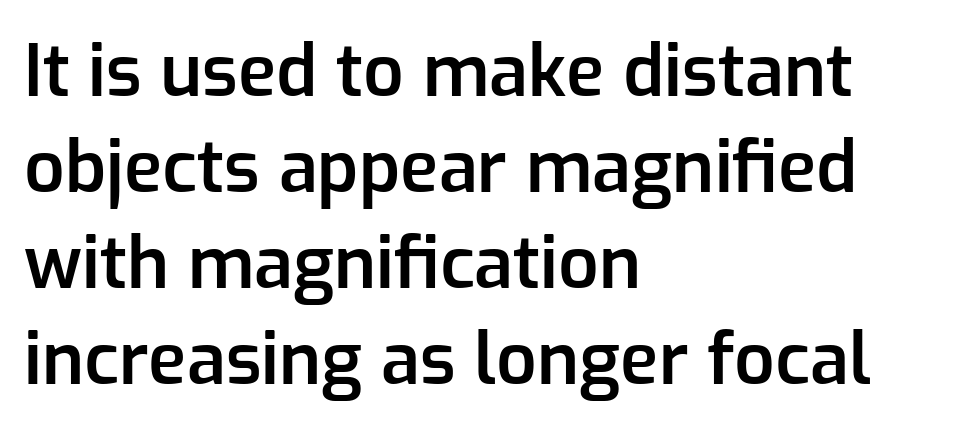
Does the leading feel generous? No, just average. The space directly below the letters is spotless. Proportional: the letters do not fall into vertical columns. The letterforms sit shoulder to shoulder at normal distance. A student would call this left alignment; a typographer would say flush left, rag right.
